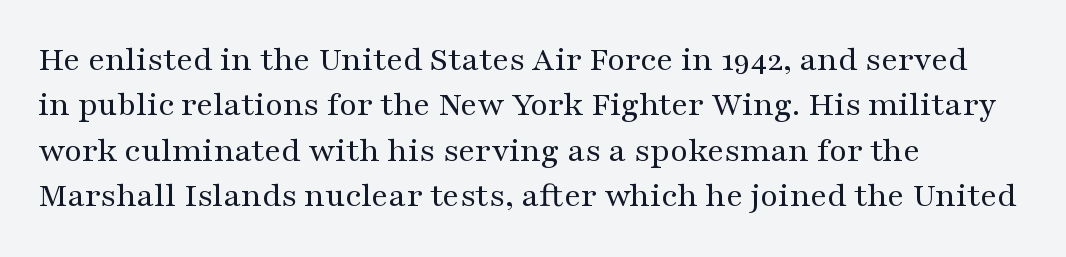
{"serif": "yes", "italic": "no", "bold": "no", "weight": "regular", "width": "wide", "stroke_contrast": "medium", "x_height": "medium", "monospaced": "no", "underline": "no", "align": "left", "line_spacing": "normal", "line_spacing_ratio": 1.26, "letter_spacing": "normal", "letter_spacing_em": 0.0, "glyph_px": 36}
